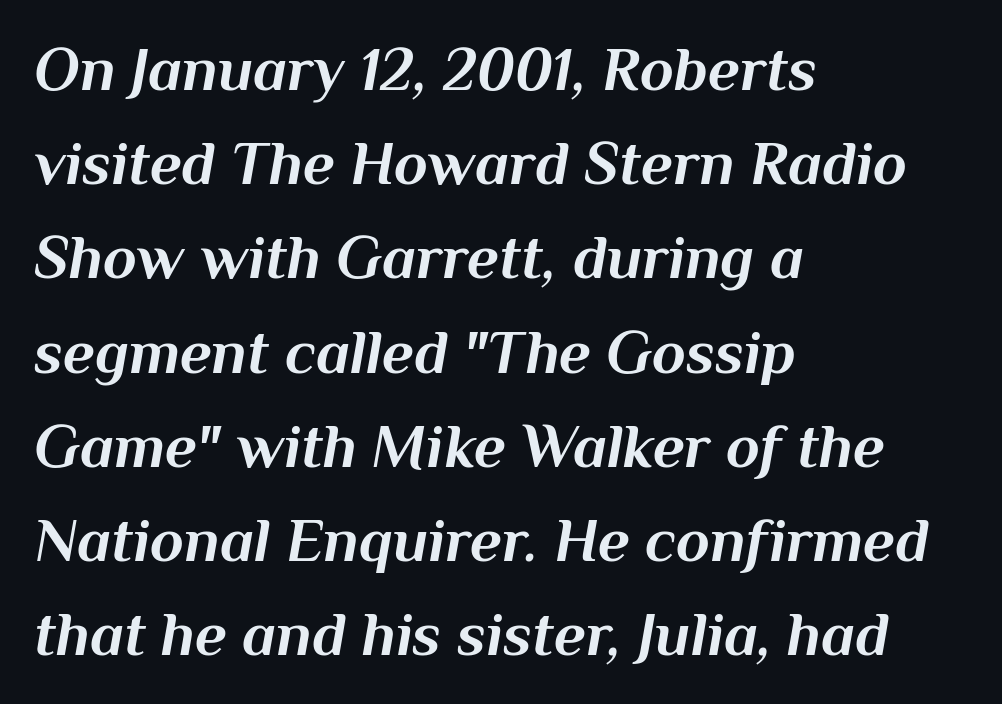
Horizontal bands of white between lines are of average thickness. There's an unmistakable incline to the writing here. As a designer I'd log this as weight 700, bold. A typesetter would call this proportional, since set widths differ per character. Descender tails drop into unmarked territory. Standard letterfit; no display-style spreading of the glyphs.
